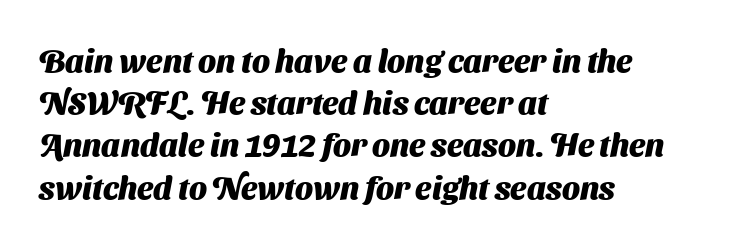
{"serif": "no", "bold": "yes", "weight": "heavy", "width": "normal", "stroke_contrast": "medium", "x_height": "medium", "monospaced": "no", "underline": "no", "align": "left", "line_spacing": "normal", "line_spacing_ratio": 1.32, "letter_spacing": "normal", "letter_spacing_em": 0.0, "glyph_px": 32}
